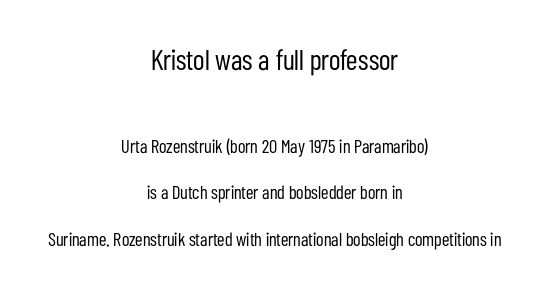
Students, observe: this is what heavily led, spacious text looks like. The letters carry no serifs — their stems end cleanly without finishing strokes. Is the lower block the larger one? No — the upper block carries the bigger type. The lettering stays uniformly vertical, giving the passage a roman look. One-word summary of the alignment: center.
